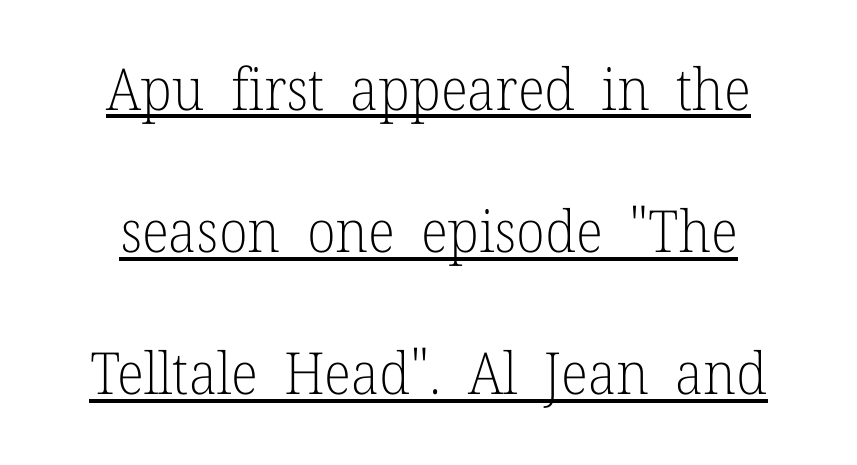
Q: Is the text bold? A: No.
Q: Is the text italic (slanted)? A: No, it is upright.
Q: Is the typeface a serif or a sans-serif typeface? A: Serif.
Q: Is the text underlined? A: Yes.
Q: Is the spacing between letters normal or unusually wide? A: Normal.
Q: Is the spacing between lines tight, normal or loose? A: Loose.
Q: Width (condensed, normal, or wide)? A: Normal.
Q: Stroke contrast? A: Low.
Q: x-height? A: Medium.
Q: Monospaced? A: No.
